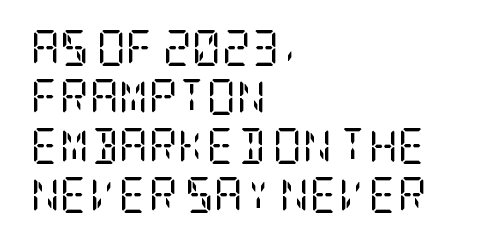
The typography opts for an upright posture over an oblique one. Has an underline been added? It has not. The letters look calm and open, with moderate or lighter stems. The leading is moderate, giving the passage an even texture.
